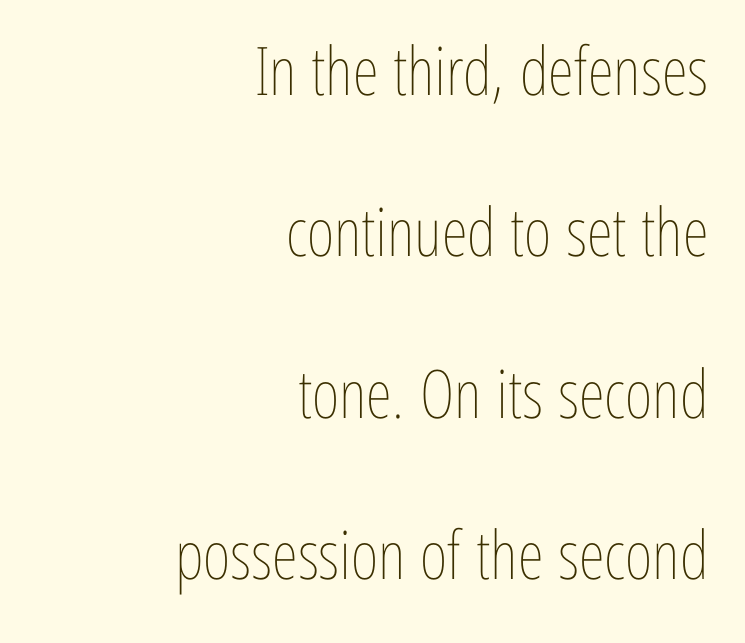
The image shows 67 px thin, condensed type, upright; set right-aligned, loose line spacing (2.41x), normal letter spacing, not underlined; low stroke contrast and a medium x-height.
